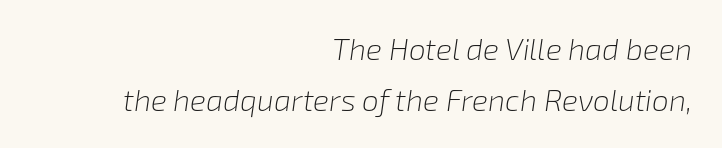
Note the varied advance widths — an 'i' is clearly narrower than an 'm'. Stroke thickness stays within the range of a standard reading face or lighter. This rendering uses right alignment, leaving the left contour irregular. The foot of each line stays bare and open. Characters follow at the spacing the type designer built in. Reading down the column, the eye jumps a familiar distance to each next line.
